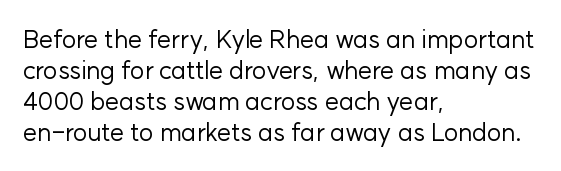
The image shows 25 px text type, upright; set left-aligned, line spacing 1.24x, normal letter spacing, not underlined.
